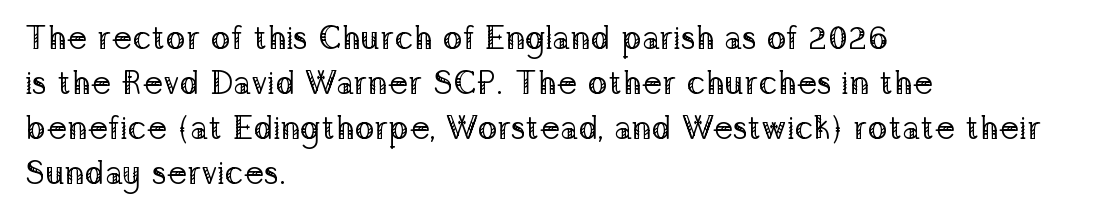
Are there feet on the stems? There are — it's a serif. The text block is weighted toward the left margin, trailing off unevenly rightward. The passage shown has conventional tracking throughout. Whoever set this chose a conventional vertical rhythm.
